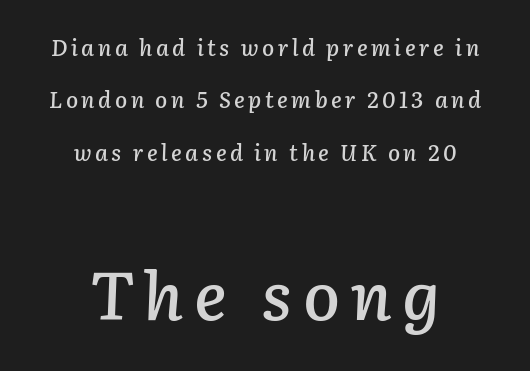
The face used here is proportionally spaced, like ordinary book or web type. Look at the glyph heights: the lower group is clearly the bigger setting. Is the type slanted? Yes — the strokes lean at a clear angle. Notice the wide empty band between every row — that's loose leading.
